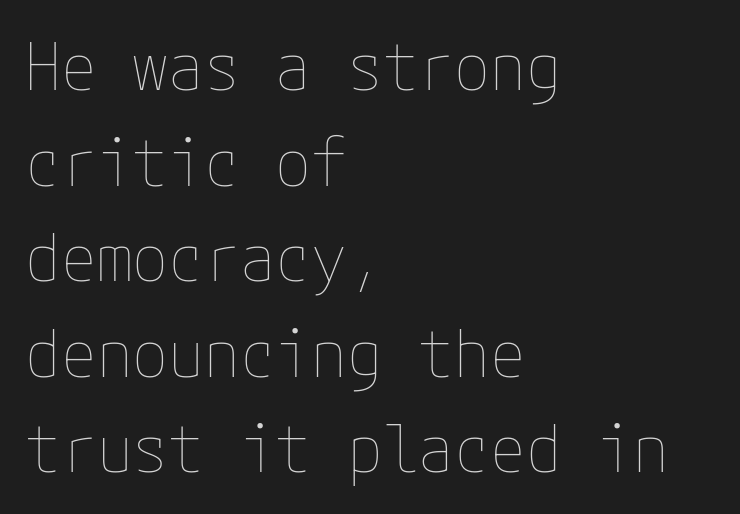
Q: Is the text bold? A: No.
Q: Is the text italic (slanted)? A: No, it is upright.
Q: Is the text underlined? A: No.
Q: How is the paragraph aligned? A: Left-aligned.
Q: Is the spacing between letters normal or unusually wide? A: Normal.
Q: Is the spacing between lines tight, normal or loose? A: Normal.
Q: Width (condensed, normal, or wide)? A: Normal.
Q: Stroke contrast? A: Low.
Q: x-height? A: Medium.
